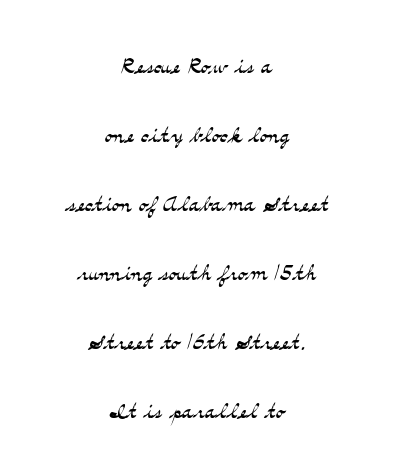
{"serif": "yes", "bold": "no", "weight": "light", "width": "wide", "stroke_contrast": "medium", "x_height": "small", "monospaced": "no", "underline": "no", "align": "center", "line_spacing": "loose", "line_spacing_ratio": 2.3, "letter_spacing": "normal", "letter_spacing_em": 0.0, "glyph_px": 30}
